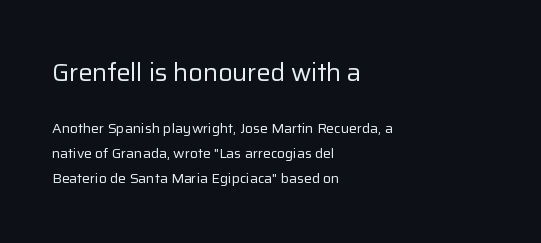
Every character sits straight up, as roman type does. The strokes are not fattened; the text isn't bold. The emphasis by scale lands on block number one, above. The zone under the glyphs is completely vacant.
